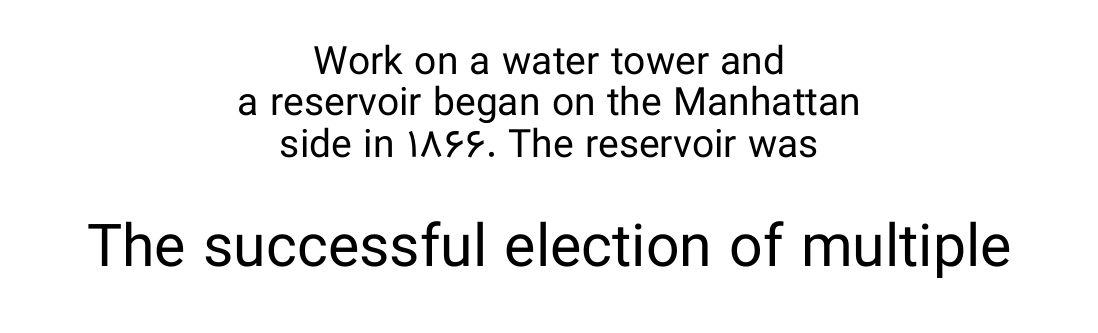
Q: Is the text bold? A: No.
Q: Is the text italic (slanted)? A: No, it is upright.
Q: Is the typeface a serif or a sans-serif typeface? A: Sans-serif.
Q: Is the text underlined? A: No.
Q: How is the paragraph aligned? A: Centered.
Q: Is the spacing between letters normal or unusually wide? A: Normal.
Q: Is the spacing between lines tight, normal or loose? A: Tight.
Q: Which block of text is set in a larger size, the first (top) or the second (bottom)? A: The second (bottom) one.
Q: Width (condensed, normal, or wide)? A: Normal.
Q: Stroke contrast? A: Low.
Q: x-height? A: Medium.
Q: Monospaced? A: No.
